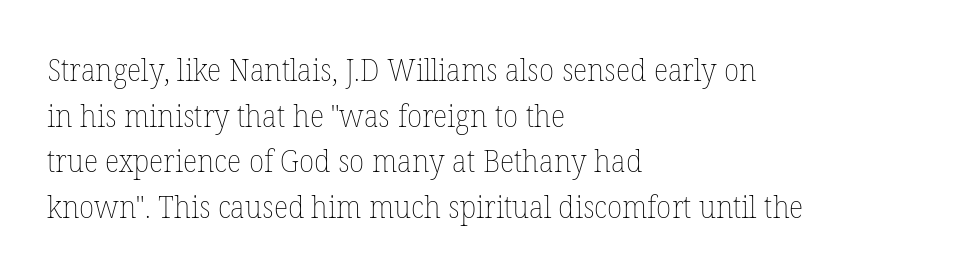
{"italic": "no", "bold": "no", "weight": "thin", "width": "normal", "stroke_contrast": "low", "x_height": "medium", "monospaced": "no", "underline": "no", "align": "left", "line_spacing": "normal", "line_spacing_ratio": 1.47, "letter_spacing": "normal", "letter_spacing_em": 0.0, "glyph_px": 31}
